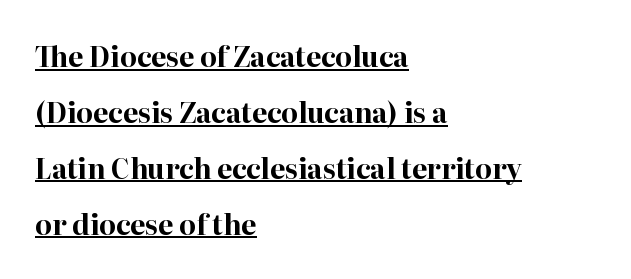
{"italic": "no", "bold": "yes", "underline": "yes", "align": "left", "line_spacing": "loose", "line_spacing_ratio": 2.07, "letter_spacing": "normal", "letter_spacing_em": 0.0, "glyph_px": 27}
